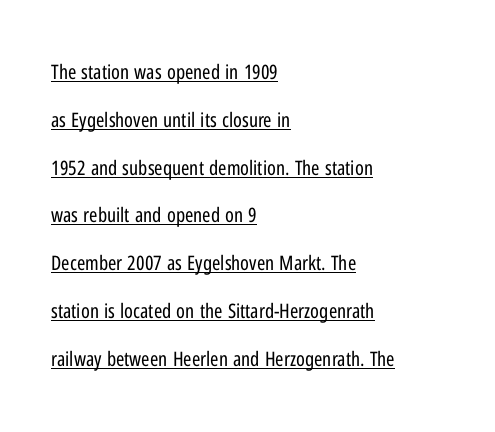
Q: Is the text bold? A: No.
Q: Is the text italic (slanted)? A: No, it is upright.
Q: Is the text underlined? A: Yes.
Q: How is the paragraph aligned? A: Left-aligned.
Q: Is the spacing between letters normal or unusually wide? A: Normal.
Q: Is the spacing between lines tight, normal or loose? A: Loose.
